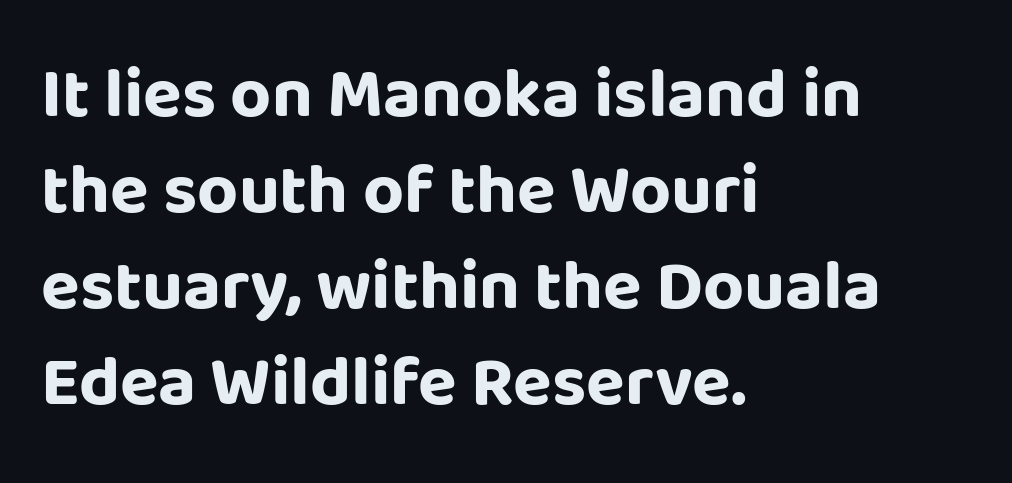
Notice how thick the strokes are: this is what a full bold looks like. Proportional: the letters do not fall into vertical columns. Note: no serifs on the glyphs. Honestly, there is no underline to notice here at all.
